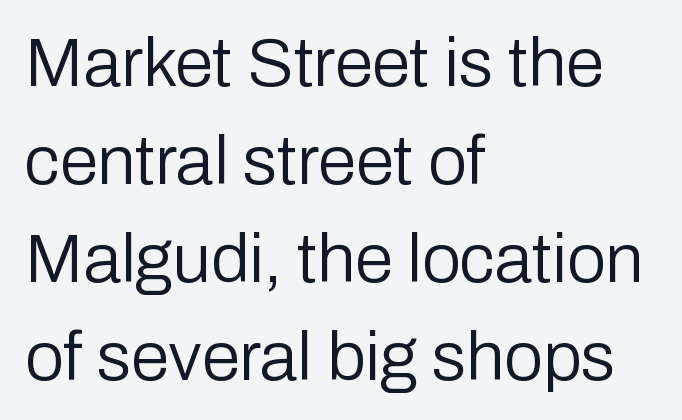
How would I describe the line gaps? Plain and ordinary. The foot of each line stays bare and open. Observe the absence of serifs on each vertical stroke in this sample. Ordinary non-slanted type is in use. Stems and bowls with no extra thickness — not bold. The rendering uses natural spacing where letterforms have individual widths.
